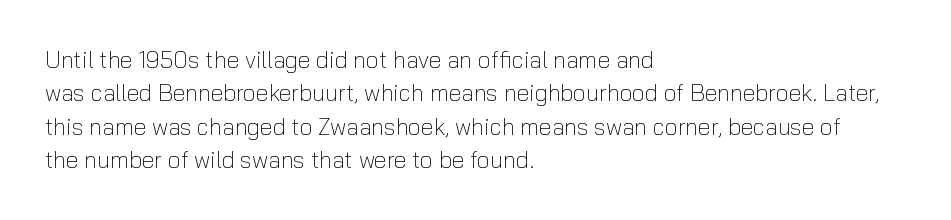
The image shows 23 px text type, upright; set left-aligned, normal line spacing (1.45x), normal letter spacing, not underlined.
